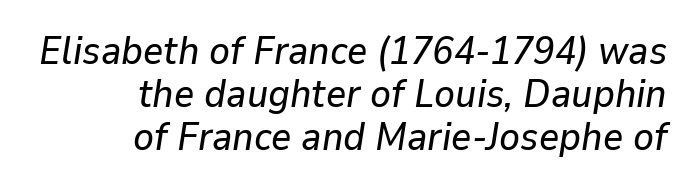
The image shows 39 px text type, italic (leaning right); set right-aligned, tight line spacing (1.1x), normal letter spacing, not underlined; low stroke contrast and a medium x-height.
